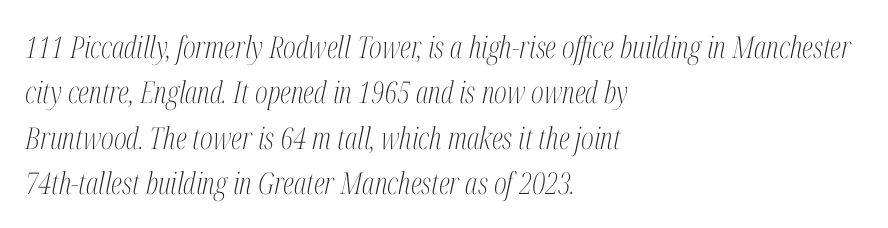
{"serif": "yes", "italic": "yes", "lean": "right", "slant_degrees": 12, "bold": "no", "weight": "light", "width": "condensed", "stroke_contrast": "medium", "x_height": "medium", "monospaced": "no", "underline": "no", "align": "left", "line_spacing": "normal", "line_spacing_ratio": 1.51, "letter_spacing": "normal", "letter_spacing_em": 0.0, "glyph_px": 30}
